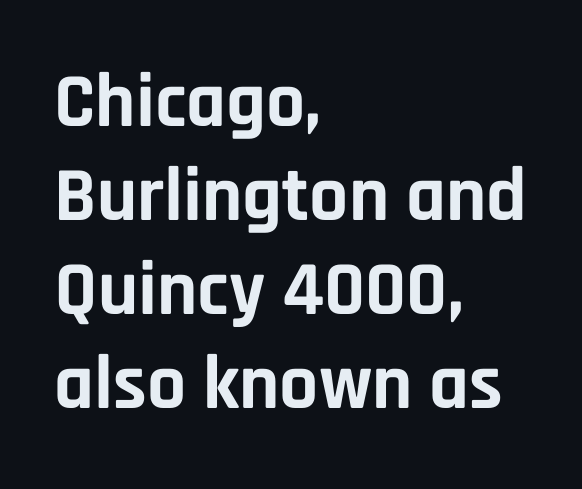
{"serif": "no", "italic": "no", "bold": "yes", "weight": "bold", "width": "normal", "stroke_contrast": "low", "x_height": "large", "monospaced": "no", "underline": "no", "align": "left", "line_spacing_ratio": 1.22, "letter_spacing": "normal", "letter_spacing_em": 0.0, "glyph_px": 77}
